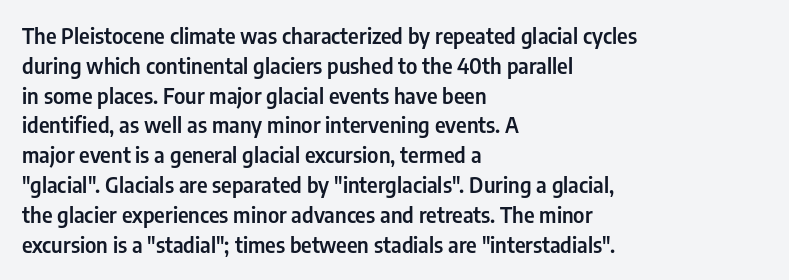
The image shows 21 px text type, upright; set left-aligned, normal line spacing (1.42x), normal letter spacing, not underlined.
